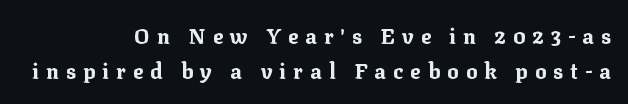
The image shows 21 px bold type, upright; set right-aligned, normal line spacing (1.68x), unusually wide letter spacing (+0.34 em), not underlined.
